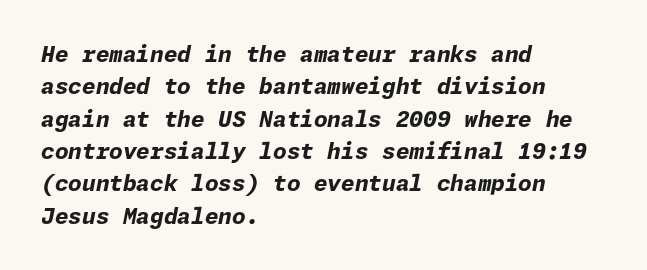
Q: Is the text bold? A: Yes.
Q: Is the text italic (slanted)? A: Yes, it leans right by about 11 degrees.
Q: Is the text underlined? A: No.
Q: How is the paragraph aligned? A: Left-aligned.
Q: Is the spacing between letters normal or unusually wide? A: Normal.
Q: Is the spacing between lines tight, normal or loose? A: Normal.
